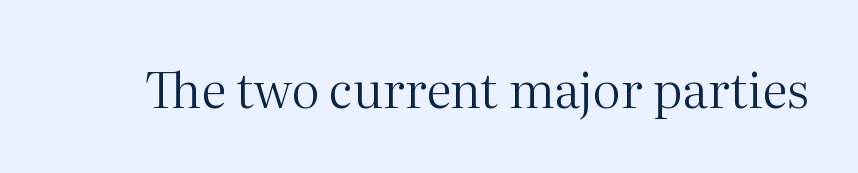
{"serif": "yes", "italic": "no", "bold": "no", "weight": "regular", "width": "normal", "stroke_contrast": "medium", "x_height": "medium", "monospaced": "no", "underline": "no", "letter_spacing": "normal", "letter_spacing_em": 0.0, "glyph_px": 50}
